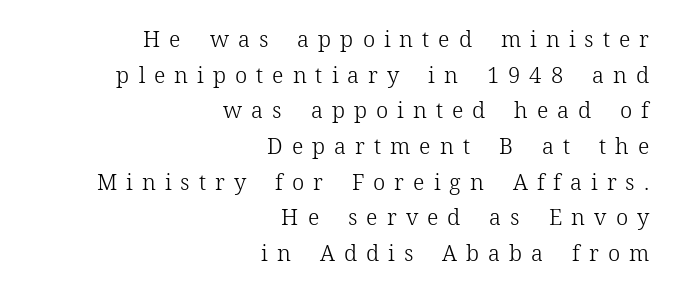
Q: Is the text bold? A: No.
Q: Is the text italic (slanted)? A: No, it is upright.
Q: Is the text underlined? A: No.
Q: How is the paragraph aligned? A: Right-aligned.
Q: Is the spacing between letters normal or unusually wide? A: Unusually wide.
Q: Is the spacing between lines tight, normal or loose? A: Normal.
